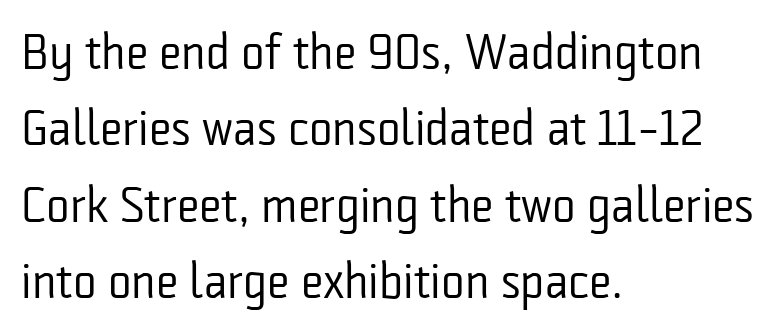
Q: Is the text bold? A: No.
Q: Is the text italic (slanted)? A: No, it is upright.
Q: Is the typeface a serif or a sans-serif typeface? A: Sans-serif.
Q: Is the text underlined? A: No.
Q: How is the paragraph aligned? A: Left-aligned.
Q: Is the spacing between letters normal or unusually wide? A: Normal.
Q: Is the spacing between lines tight, normal or loose? A: Normal.
Q: Width (condensed, normal, or wide)? A: Condensed.
Q: Stroke contrast? A: Low.
Q: x-height? A: Medium.
Q: Monospaced? A: No.
